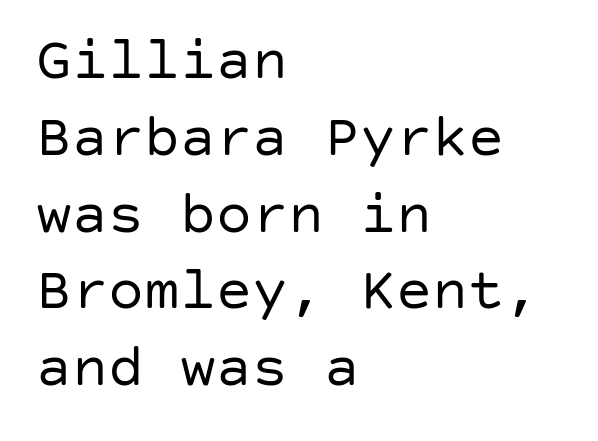
Grotesque or geometric, the face here clearly has no serifs. The paragraph has a hard left edge and a soft right edge. Only glyphs here, with clear space below each row. Characters follow at the spacing the type designer built in. A typesetter would call this leading conventional body-copy spacing. Designer's note — italics off, roman on.
